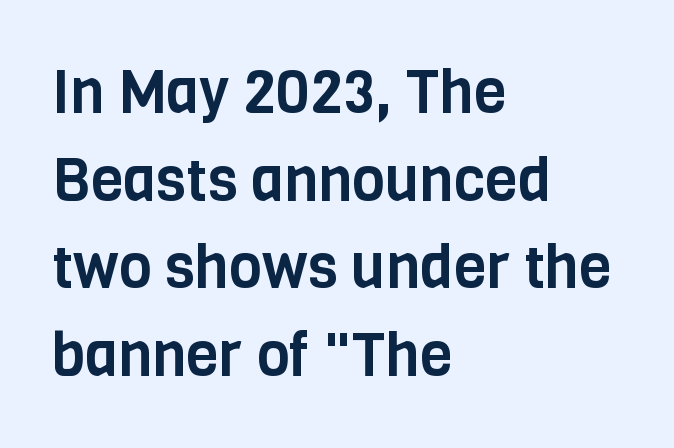
The image shows 60 px condensed sans-serif type, upright; set left-aligned, normal line spacing (1.46x), normal letter spacing, not underlined; low stroke contrast and a large x-height.
